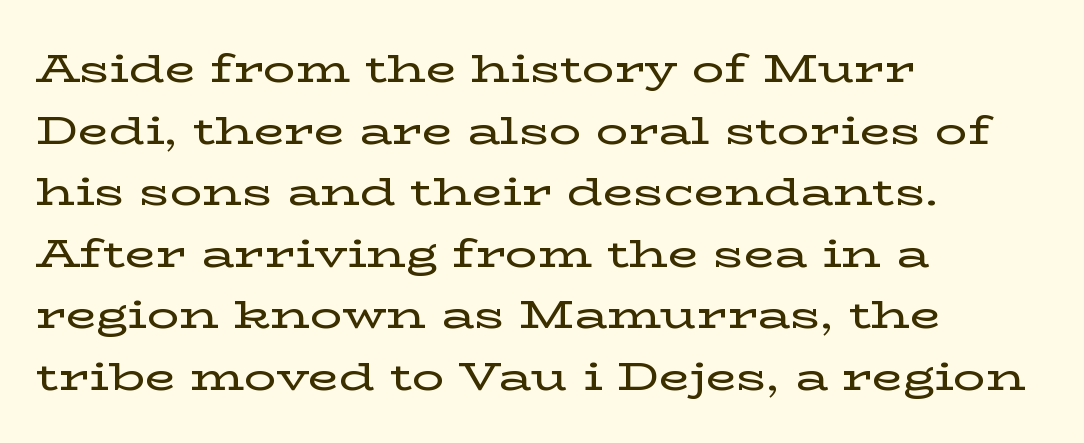
{"serif": "yes", "italic": "no", "width": "wide", "stroke_contrast": "low", "x_height": "medium", "monospaced": "no", "underline": "no", "align": "left", "line_spacing": "normal", "line_spacing_ratio": 1.54, "letter_spacing": "normal", "letter_spacing_em": 0.0, "glyph_px": 40}
